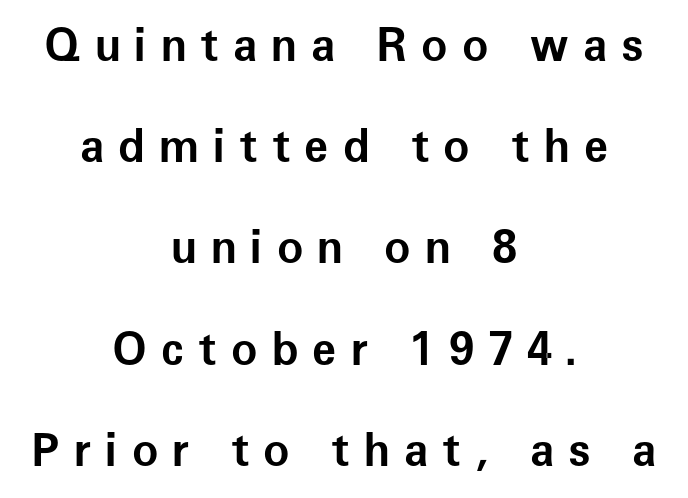
The image shows 44 px bold sans-serif type, upright; set centered, loose line spacing (2.3x), unusually wide letter spacing (+0.32 em), not underlined; low stroke contrast and a medium x-height.
